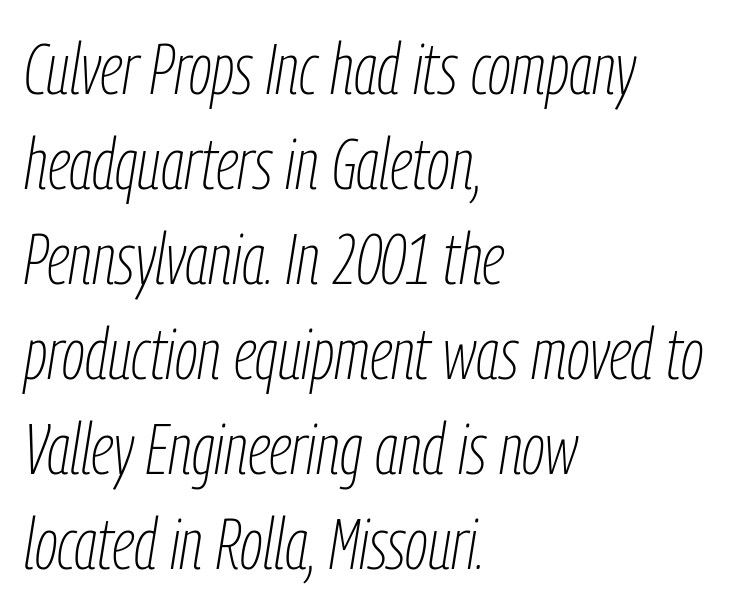
The image shows 72 px thin, condensed type, italic (leaning right); set left-aligned, normal line spacing (1.32x), normal letter spacing, not underlined; low stroke contrast and a medium x-height.
